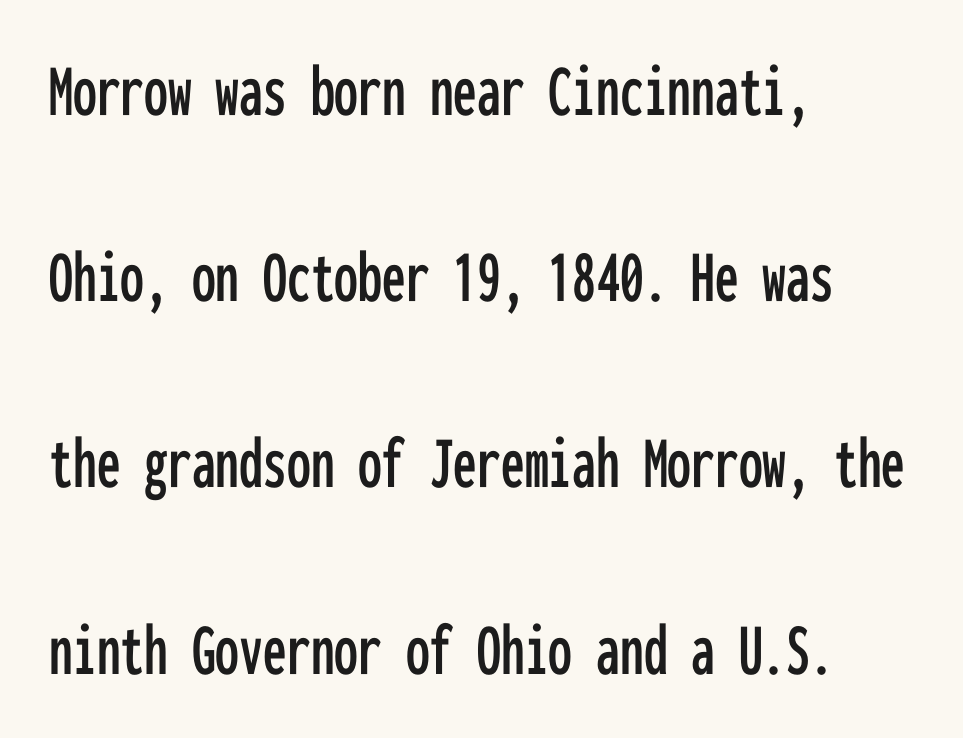
The image shows 76 px condensed sans-serif type, upright, monospaced; set left-aligned, loose line spacing (2.45x), normal letter spacing, not underlined; low stroke contrast and a medium x-height.
